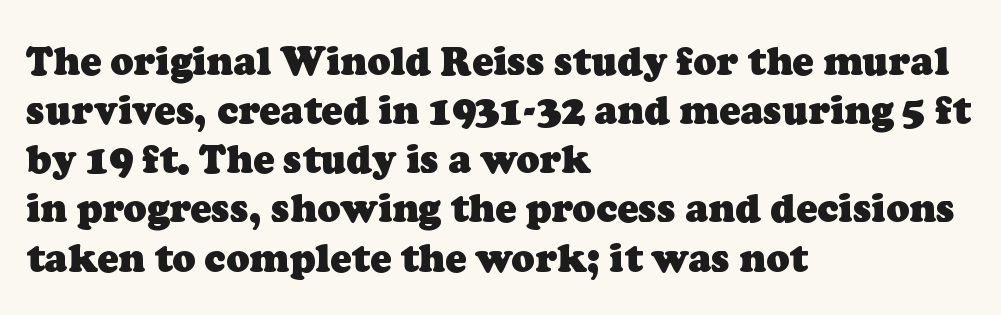
Q: Is the text bold? A: Yes.
Q: Is the typeface a serif or a sans-serif typeface? A: Serif.
Q: Is the text underlined? A: No.
Q: How is the paragraph aligned? A: Left-aligned.
Q: Is the spacing between letters normal or unusually wide? A: Normal.
Q: Is the spacing between lines tight, normal or loose? A: Normal.
Q: Width (condensed, normal, or wide)? A: Normal.
Q: Stroke contrast? A: Low.
Q: x-height? A: Medium.
Q: Monospaced? A: No.
